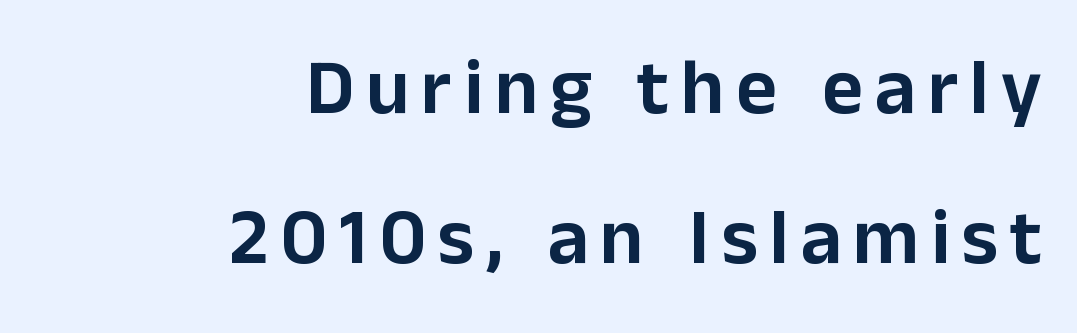
The image shows 79 px sans-serif type, upright; set right-aligned, loose line spacing (1.9x), not underlined; low stroke contrast and a medium x-height.
